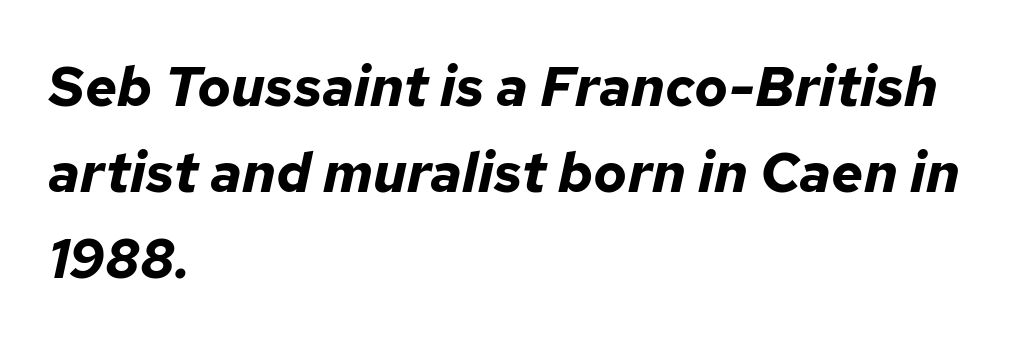
Q: Is the text bold? A: Yes.
Q: Is the text italic (slanted)? A: Yes, it leans right by about 12 degrees.
Q: Is the text underlined? A: No.
Q: How is the paragraph aligned? A: Left-aligned.
Q: Is the spacing between letters normal or unusually wide? A: Normal.
Q: Is the spacing between lines tight, normal or loose? A: Normal.
Q: Width (condensed, normal, or wide)? A: Normal.
Q: Stroke contrast? A: Low.
Q: x-height? A: Medium.
Q: Monospaced? A: No.
